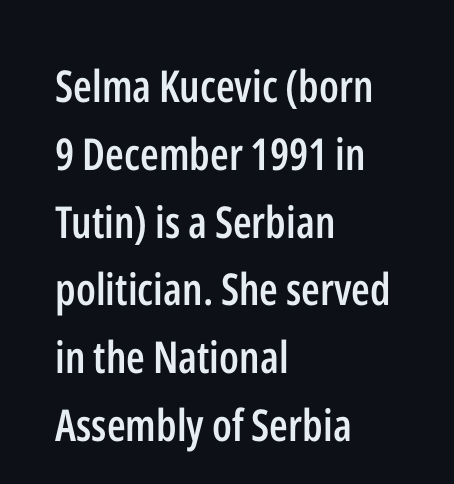
Q: Is the text bold? A: Semi-bold.
Q: Is the text italic (slanted)? A: No, it is upright.
Q: Is the typeface a serif or a sans-serif typeface? A: Sans-serif.
Q: Is the text underlined? A: No.
Q: How is the paragraph aligned? A: Left-aligned.
Q: Is the spacing between letters normal or unusually wide? A: Normal.
Q: Is the spacing between lines tight, normal or loose? A: Normal.
Q: Width (condensed, normal, or wide)? A: Condensed.
Q: Stroke contrast? A: Low.
Q: x-height? A: Medium.
Q: Monospaced? A: No.
